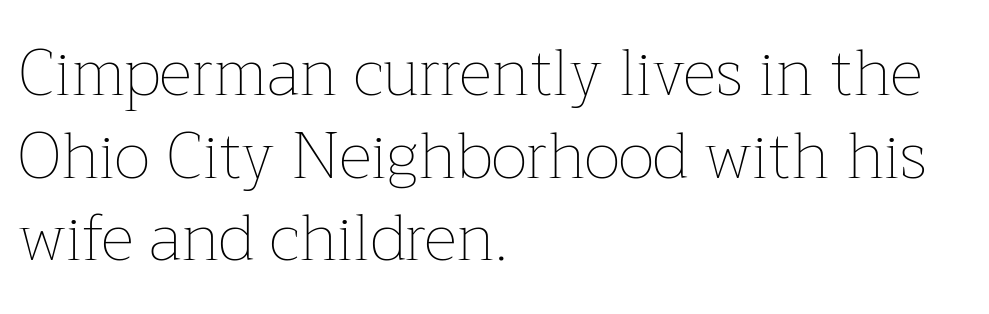
The image shows 64 px thin type, upright; set left-aligned, normal line spacing (1.29x), normal letter spacing, not underlined; low stroke contrast and a medium x-height.
